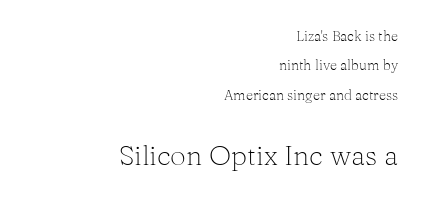
Yep, those are serifs on the letters. Does extra space separate the letters? No, they use regular spacing. Regarding leading, the lines here are spaced well apart. Unbolded letterforms with no extra heft. The face used here appears at its bigger size in the lower chunk. Quick note: underline off.
